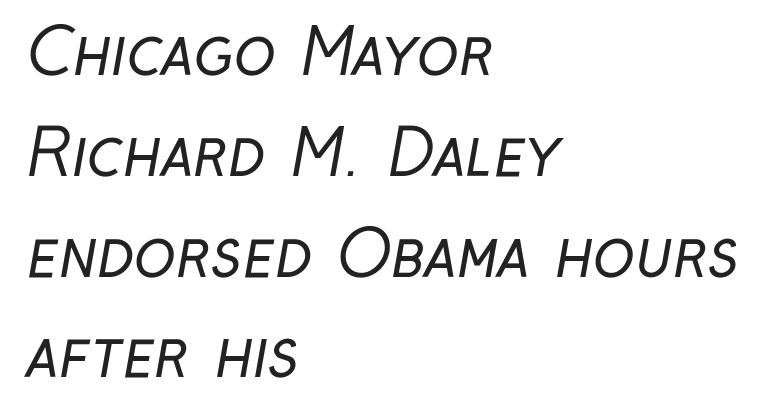
{"serif": "no", "bold": "no", "weight": "regular", "width": "condensed", "stroke_contrast": "low", "x_height": "medium", "monospaced": "no", "underline": "no", "align": "left", "line_spacing": "normal", "line_spacing_ratio": 1.6, "letter_spacing": "normal", "letter_spacing_em": 0.0, "glyph_px": 63}
